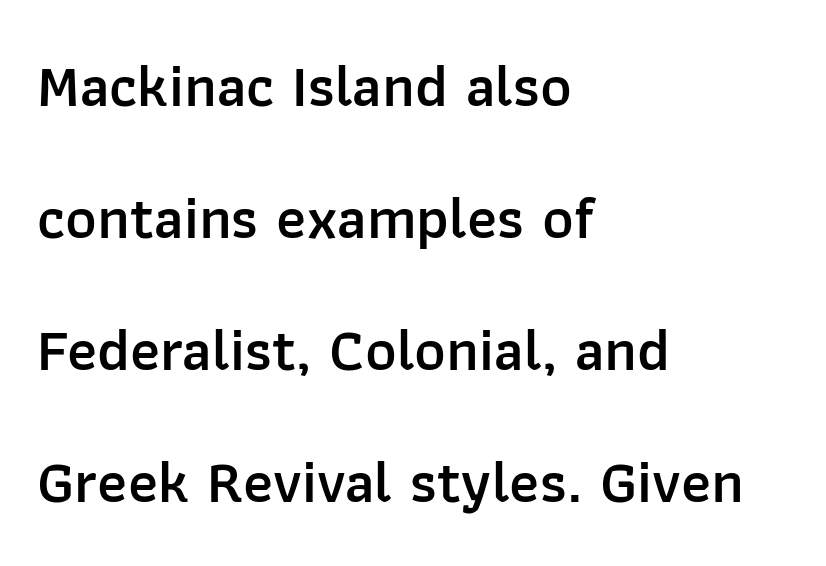
The image shows 60 px semibold sans-serif type, upright; set left-aligned, loose line spacing (2.2x), normal letter spacing, not underlined; low stroke contrast and a medium x-height.
